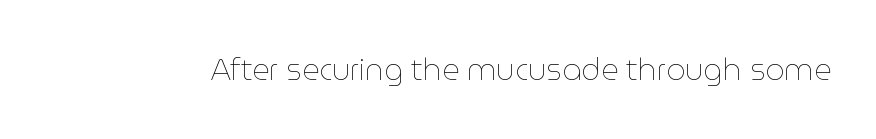
Q: Is the text bold? A: No.
Q: Is the text italic (slanted)? A: No, it is upright.
Q: Is the text underlined? A: No.
Q: Is the spacing between letters normal or unusually wide? A: Normal.
Q: Width (condensed, normal, or wide)? A: Normal.
Q: Stroke contrast? A: Low.
Q: x-height? A: Medium.
Q: Monospaced? A: No.
